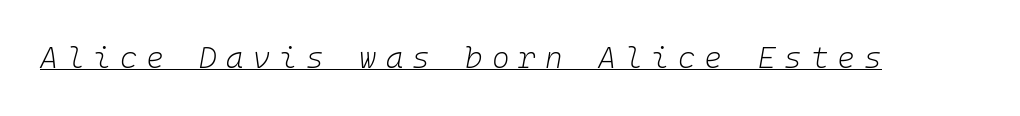
Q: Is the text bold? A: No.
Q: Is the text italic (slanted)? A: Yes, it leans right by about 10 degrees.
Q: Is the text underlined? A: Yes.
Q: Is the spacing between letters normal or unusually wide? A: Unusually wide.
Q: Width (condensed, normal, or wide)? A: Normal.
Q: Stroke contrast? A: Low.
Q: x-height? A: Medium.
Q: Monospaced? A: Yes.
